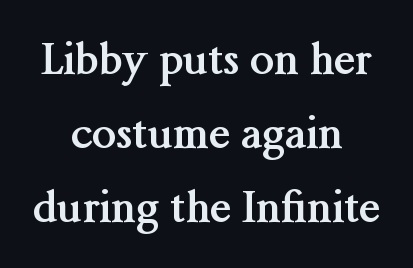
The image shows 43 px semibold serif type, upright; set centered, line spacing 1.72x, normal letter spacing, not underlined; medium stroke contrast and a medium x-height.
